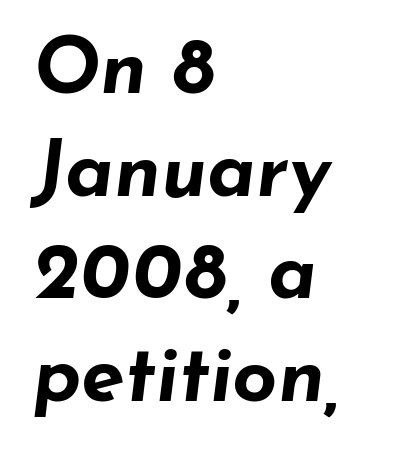
{"italic": "yes", "lean": "right", "slant_degrees": 7, "bold": "yes", "weight": "bold", "width": "wide", "stroke_contrast": "low", "x_height": "small", "monospaced": "no", "underline": "no", "align": "left", "line_spacing": "normal", "line_spacing_ratio": 1.3, "letter_spacing": "normal", "letter_spacing_em": 0.0, "glyph_px": 79}
